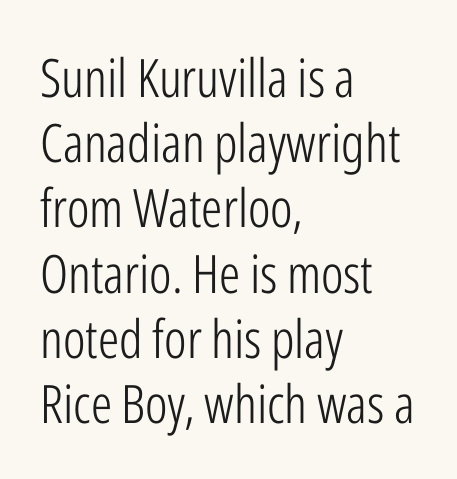
{"serif": "no", "italic": "no", "bold": "no", "weight": "light", "width": "condensed", "stroke_contrast": "low", "x_height": "medium", "monospaced": "no", "underline": "no", "align": "left", "line_spacing_ratio": 1.23, "letter_spacing": "normal", "letter_spacing_em": 0.0, "glyph_px": 53}
